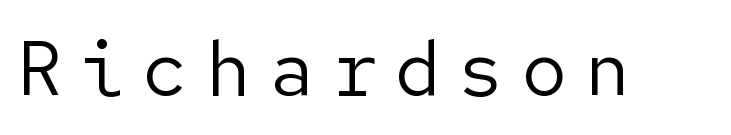
Q: Is the text bold? A: No.
Q: Is the text italic (slanted)? A: No, it is upright.
Q: Is the typeface a serif or a sans-serif typeface? A: Sans-serif.
Q: Is the text underlined? A: No.
Q: Is the spacing between letters normal or unusually wide? A: Unusually wide.
Q: Width (condensed, normal, or wide)? A: Normal.
Q: Stroke contrast? A: Low.
Q: x-height? A: Medium.
